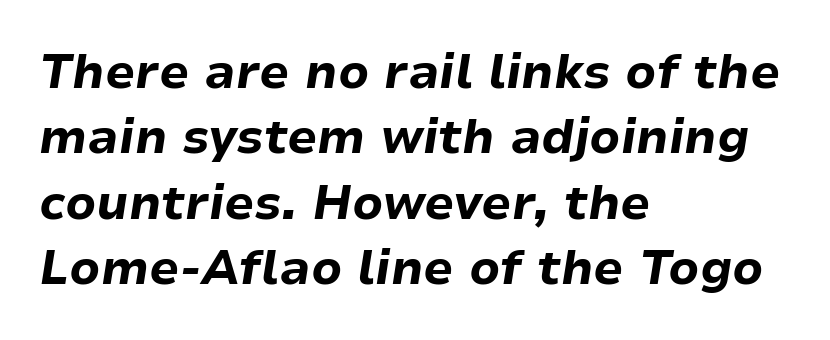
The rows are spaced the way most documents space them. Typesetter's note: full bold, strokes at maximum text heaviness. This sample has the flowing, uneven cadence of proportional lettering. Characters are canted at an angle relative to the baseline's perpendicular.
